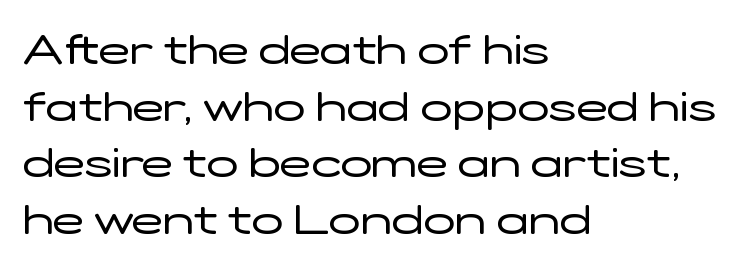
Q: Is the text bold? A: No.
Q: Is the text italic (slanted)? A: No, it is upright.
Q: Is the typeface a serif or a sans-serif typeface? A: Sans-serif.
Q: Is the text underlined? A: No.
Q: How is the paragraph aligned? A: Left-aligned.
Q: Is the spacing between letters normal or unusually wide? A: Normal.
Q: Is the spacing between lines tight, normal or loose? A: Normal.
Q: Width (condensed, normal, or wide)? A: Wide.
Q: Stroke contrast? A: Low.
Q: x-height? A: Medium.
Q: Monospaced? A: No.
